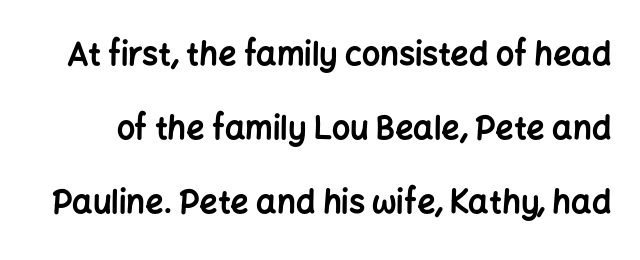
The image shows 32 px bold sans-serif type, upright; set loose line spacing (2.31x), normal letter spacing, not underlined; low stroke contrast and a medium x-height.
